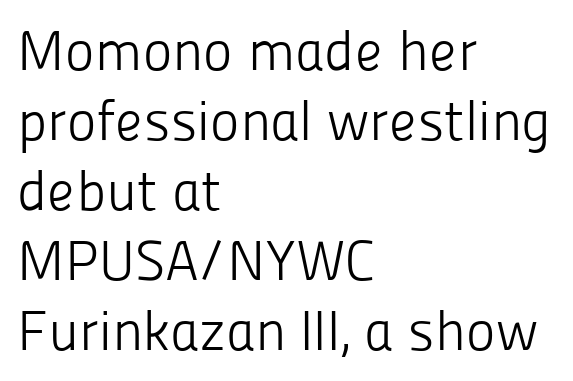
The image shows 56 px light sans-serif type, upright; set left-aligned, normal line spacing (1.25x), normal letter spacing, not underlined; low stroke contrast and a medium x-height.
